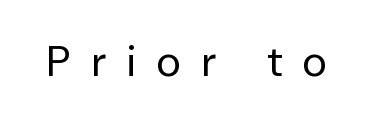
The image shows 43 px regular-weight sans-serif type, upright; set unusually wide letter spacing (+0.49 em), not underlined; low stroke contrast and a medium x-height.
